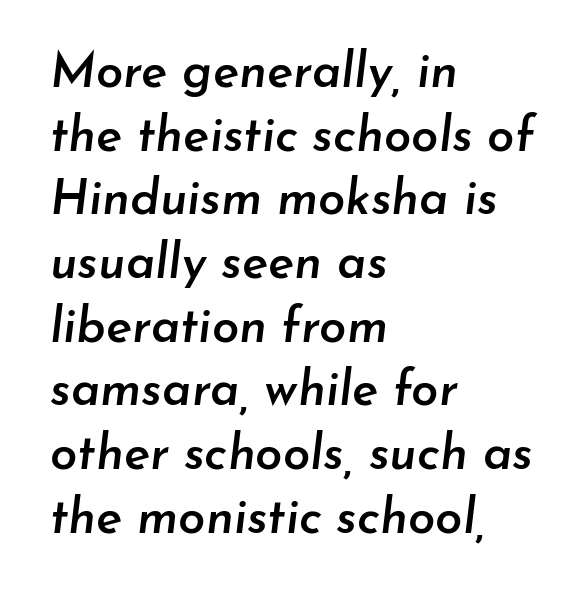
{"italic": "yes", "lean": "right", "slant_degrees": 7, "bold": "semi", "weight": "semibold", "width": "normal", "stroke_contrast": "low", "x_height": "small", "monospaced": "no", "underline": "no", "align": "left", "line_spacing": "normal", "line_spacing_ratio": 1.3, "letter_spacing": "normal", "letter_spacing_em": 0.0, "glyph_px": 49}
